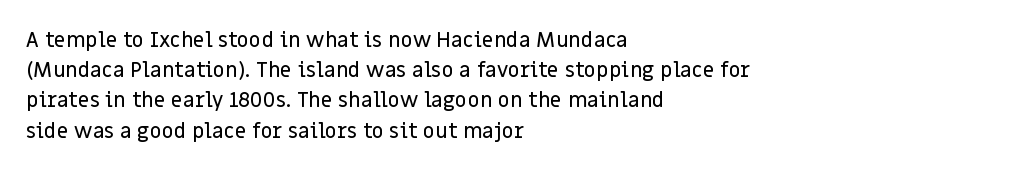
Q: Is the text italic (slanted)? A: No, it is upright.
Q: Is the text underlined? A: No.
Q: How is the paragraph aligned? A: Left-aligned.
Q: Is the spacing between letters normal or unusually wide? A: Normal.
Q: Is the spacing between lines tight, normal or loose? A: Normal.
